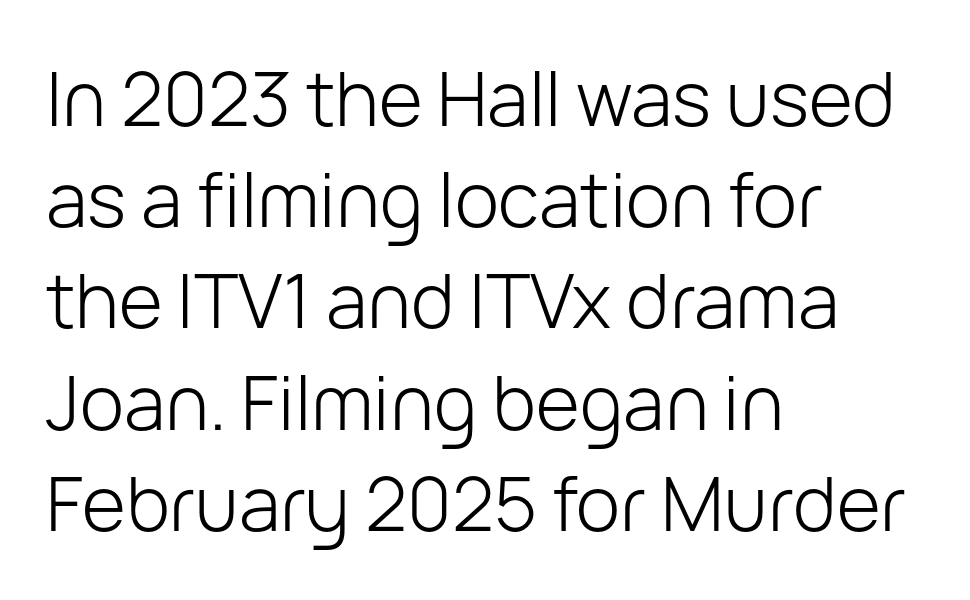
{"serif": "no", "italic": "no", "bold": "no", "weight": "light", "width": "normal", "stroke_contrast": "low", "x_height": "medium", "monospaced": "no", "underline": "no", "align": "left", "line_spacing": "normal", "line_spacing_ratio": 1.35, "letter_spacing": "normal", "letter_spacing_em": 0.0, "glyph_px": 75}
